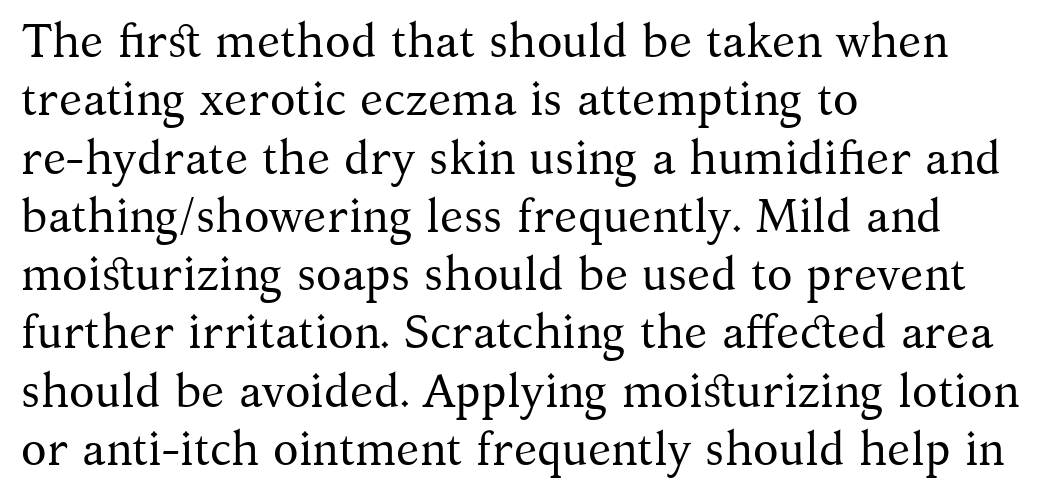
The image shows 47 px regular-weight serif type, upright; set left-aligned, line spacing 1.24x, normal letter spacing, not underlined; medium stroke contrast and a medium x-height.
